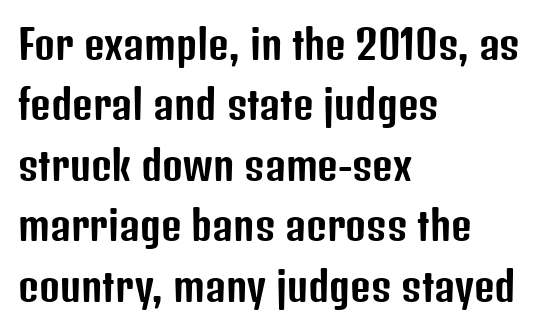
{"serif": "no", "italic": "no", "width": "condensed", "stroke_contrast": "low", "x_height": "medium", "monospaced": "no", "underline": "no", "align": "left", "line_spacing": "normal", "line_spacing_ratio": 1.51, "letter_spacing": "normal", "letter_spacing_em": 0.0, "glyph_px": 40}
